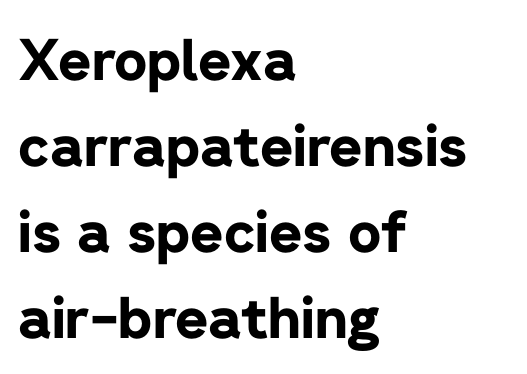
The image shows 57 px bold sans-serif type, upright; set left-aligned, normal line spacing (1.51x), normal letter spacing, not underlined; low stroke contrast and a medium x-height.
